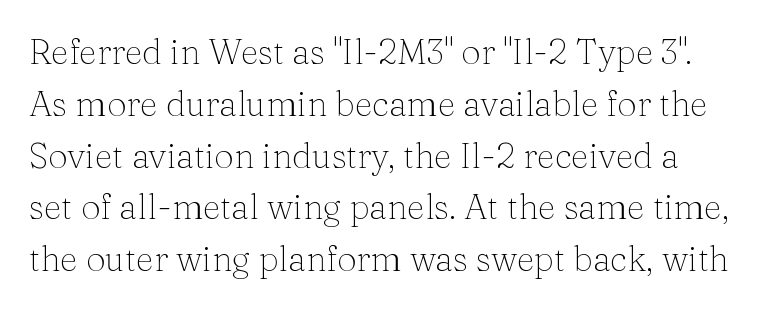
The image shows 35 px thin serif type, upright; set normal line spacing (1.48x), normal letter spacing, not underlined; medium stroke contrast and a medium x-height.
